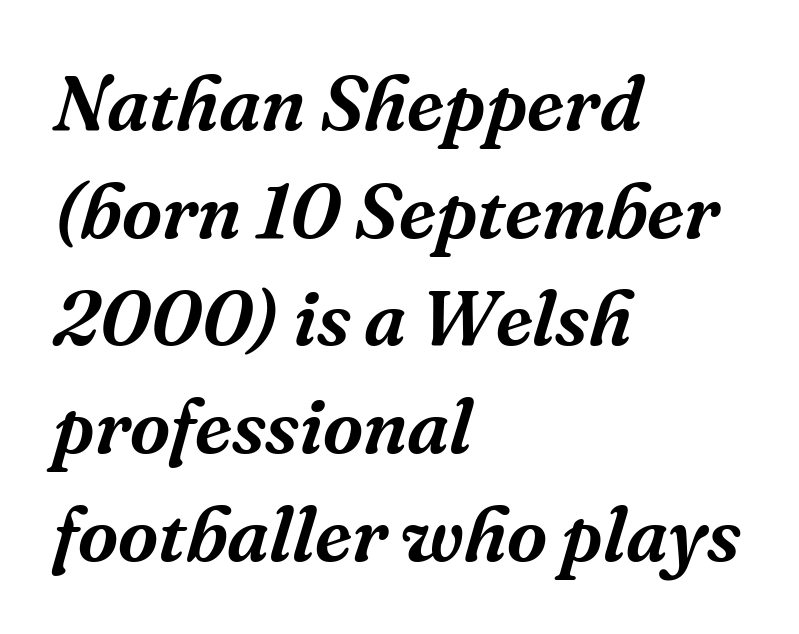
The image shows 78 px serif type, italic (leaning right); set left-aligned, normal line spacing (1.38x), normal letter spacing, not underlined; medium stroke contrast and a medium x-height.
